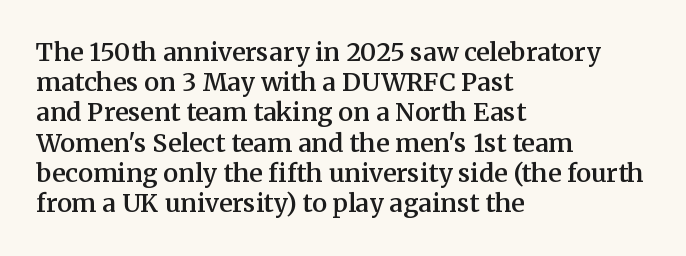
Posture: straight, roman, zero tilt. Unmarked baselines from the first word to the last. Spacing between characters is what you'd get straight out of the box. The face used here is a semibold: visibly heavier than regular, lighter than bold.
